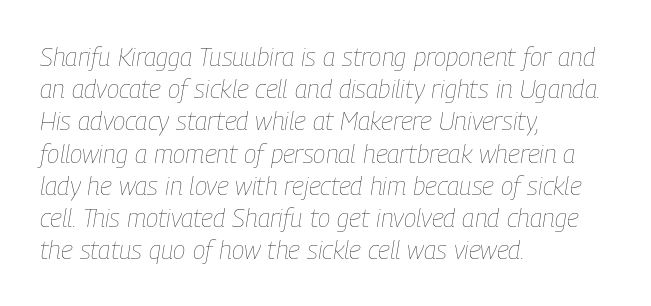
The image shows 26 px text type, italic (leaning right); set left-aligned, line spacing 1.24x, normal letter spacing, not underlined.
